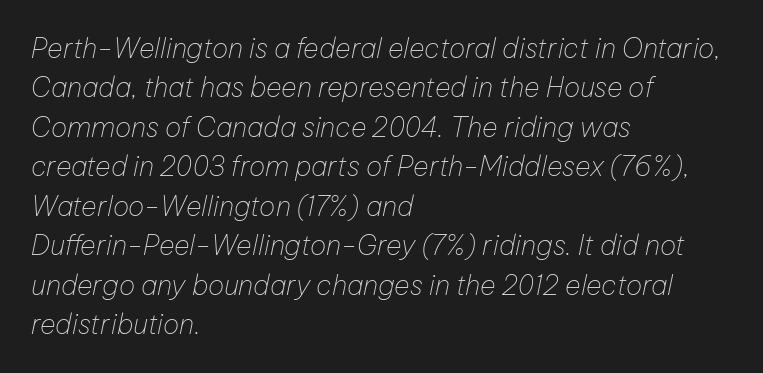
Just letters on the line, the space beneath them empty. The letterforms sit shoulder to shoulder at normal distance. The strokes are not fattened; the text isn't bold. Which margin do the lines hug? The left one — the right edge is uneven. The specimen reads as italic at a glance.
